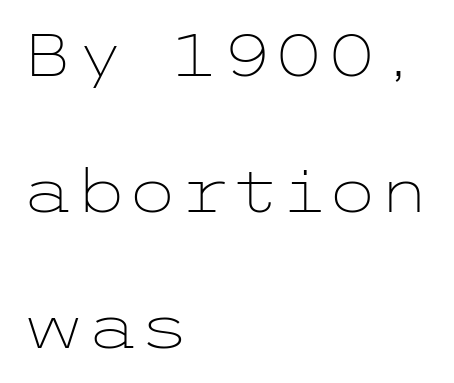
Q: Is the text bold? A: No.
Q: Is the text italic (slanted)? A: No, it is upright.
Q: Is the typeface a serif or a sans-serif typeface? A: Sans-serif.
Q: Is the text underlined? A: No.
Q: How is the paragraph aligned? A: Left-aligned.
Q: Is the spacing between letters normal or unusually wide? A: Normal.
Q: Is the spacing between lines tight, normal or loose? A: Loose.
Q: Width (condensed, normal, or wide)? A: Wide.
Q: Stroke contrast? A: Low.
Q: x-height? A: Medium.
